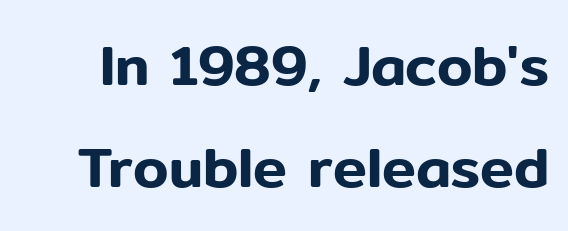
Q: Is the text italic (slanted)? A: No, it is upright.
Q: Is the typeface a serif or a sans-serif typeface? A: Sans-serif.
Q: Is the text underlined? A: No.
Q: Is the spacing between letters normal or unusually wide? A: Normal.
Q: Width (condensed, normal, or wide)? A: Normal.
Q: Stroke contrast? A: Low.
Q: x-height? A: Medium.
Q: Monospaced? A: No.
